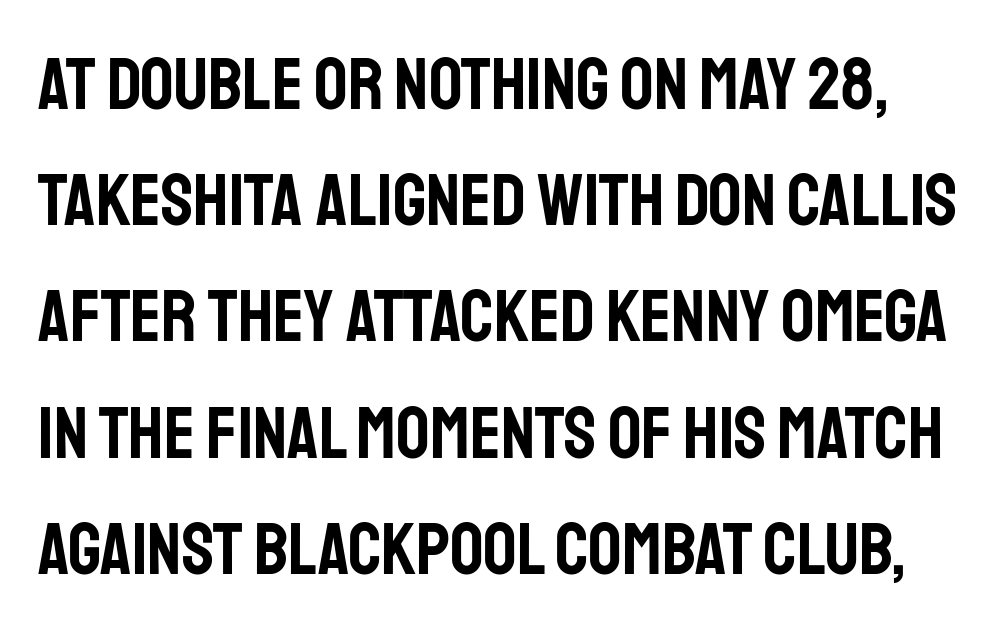
Is the letter spacing exaggerated? No — it looks like the ordinary default. This rendering features lettering with no underline. Ordinary non-slanted type is in use. Each letter keeps its own natural width here, so spacing adapts to shape. Interline gaps are of average width in this sample.
